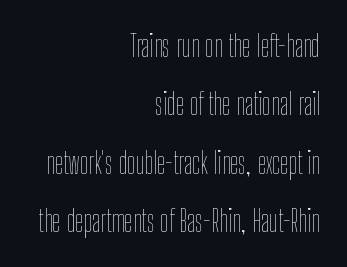
Posture: vertical. Students, note that the glyphs here touch the page at normal intervals. Bare-footed words on every line. Weight: regular or lighter. A typesetter would call this leading open, well beyond the default.
